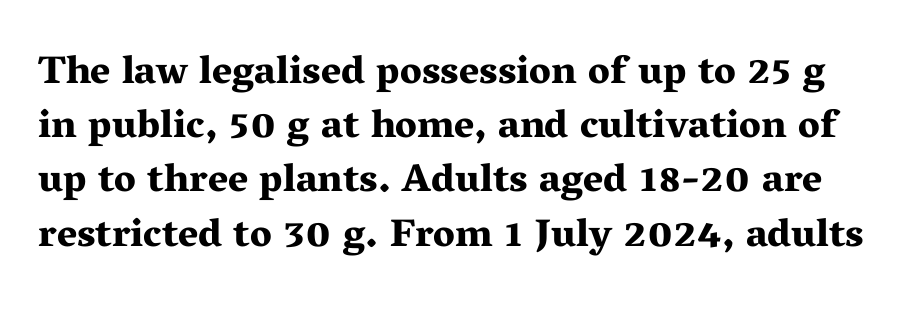
The image shows 39 px bold, wide serif type, upright; set normal line spacing (1.39x), normal letter spacing, not underlined; medium stroke contrast and a medium x-height.
